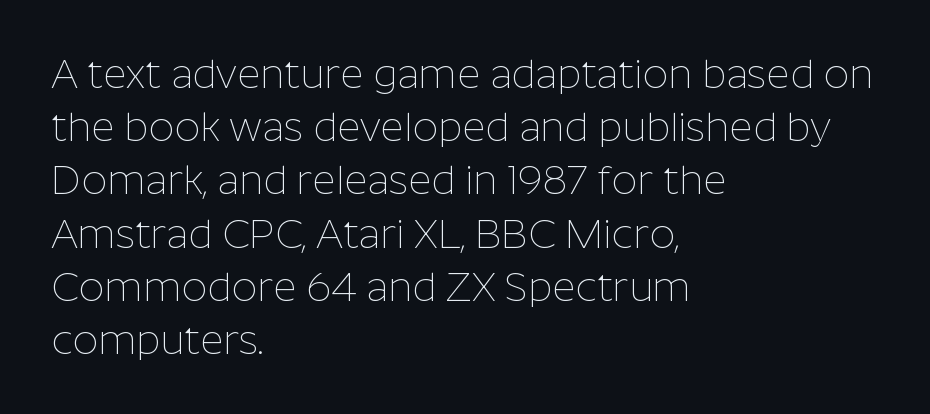
{"serif": "no", "italic": "no", "bold": "no", "weight": "thin", "width": "normal", "stroke_contrast": "low", "x_height": "medium", "monospaced": "no", "underline": "no", "align": "left", "line_spacing": "normal", "line_spacing_ratio": 1.33, "letter_spacing": "normal", "letter_spacing_em": 0.0, "glyph_px": 40}
